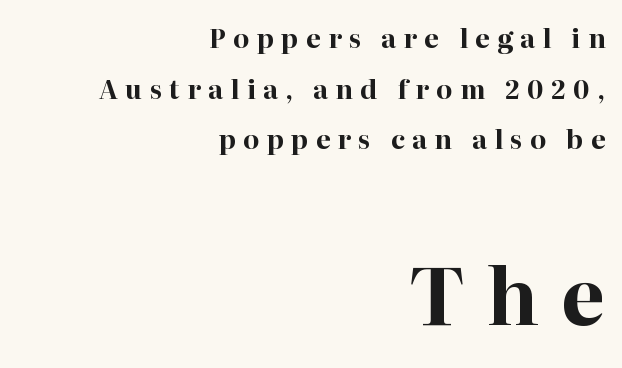
Q: Is the text bold? A: Yes.
Q: Is the text italic (slanted)? A: No, it is upright.
Q: Is the typeface a serif or a sans-serif typeface? A: Serif.
Q: Is the text underlined? A: No.
Q: How is the paragraph aligned? A: Right-aligned.
Q: Is the spacing between letters normal or unusually wide? A: Unusually wide.
Q: Is the spacing between lines tight, normal or loose? A: Loose.
Q: Which block of text is set in a larger size, the first (top) or the second (bottom)? A: The second (bottom) one.
Q: Width (condensed, normal, or wide)? A: Normal.
Q: Stroke contrast? A: High.
Q: x-height? A: Medium.
Q: Monospaced? A: No.
